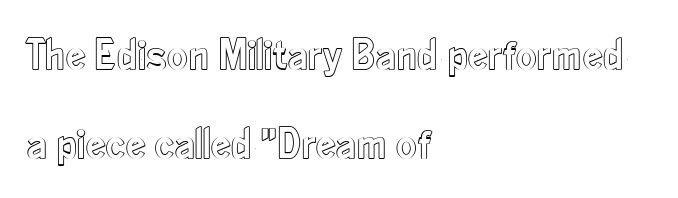
Q: Is the text italic (slanted)? A: No, it is upright.
Q: Is the text underlined? A: No.
Q: How is the paragraph aligned? A: Left-aligned.
Q: Is the spacing between letters normal or unusually wide? A: Normal.
Q: Is the spacing between lines tight, normal or loose? A: Loose.
Q: Width (condensed, normal, or wide)? A: Condensed.
Q: x-height? A: Small.
Q: Monospaced? A: No.
